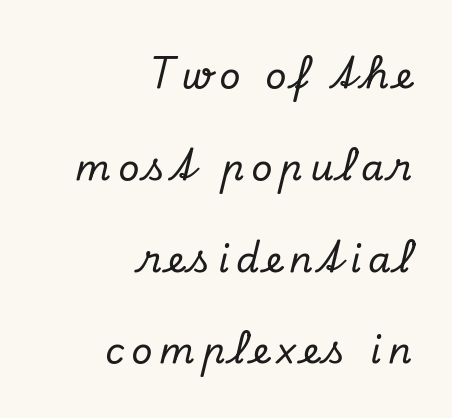
These lines are rendered in a variable-pitch font. Designer's note — italics engaged. Nobody drew a line under any word here. Notice the wide empty band between every row — that's loose leading. The passage shown is typeset with a serif family.
